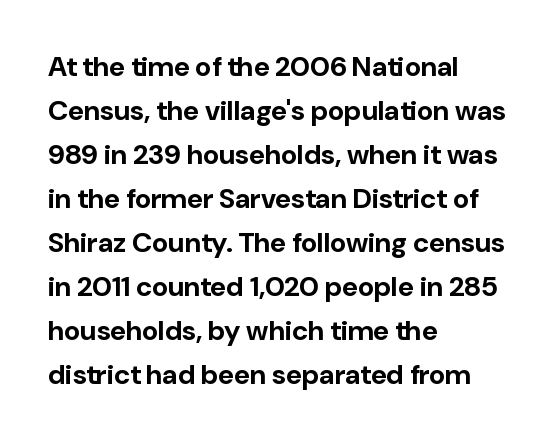
{"serif": "no", "italic": "no", "bold": "yes", "weight": "bold", "width": "normal", "stroke_contrast": "low", "x_height": "medium", "monospaced": "no", "underline": "no", "align": "left", "line_spacing": "normal", "line_spacing_ratio": 1.57, "letter_spacing": "normal", "letter_spacing_em": 0.0, "glyph_px": 28}
